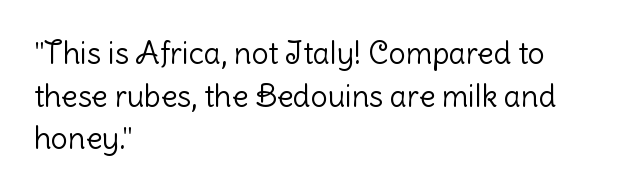
Q: Is the text bold? A: No.
Q: Is the text italic (slanted)? A: No, it is upright.
Q: Is the typeface a serif or a sans-serif typeface? A: Sans-serif.
Q: Is the text underlined? A: No.
Q: How is the paragraph aligned? A: Left-aligned.
Q: Is the spacing between letters normal or unusually wide? A: Normal.
Q: Is the spacing between lines tight, normal or loose? A: Normal.
Q: Width (condensed, normal, or wide)? A: Normal.
Q: Stroke contrast? A: Low.
Q: x-height? A: Medium.
Q: Monospaced? A: No.
